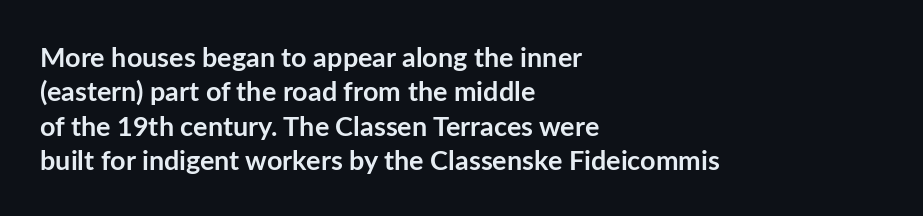
The image shows 27 px bold type, upright; set left-aligned, normal line spacing (1.27x), normal letter spacing, not underlined.
